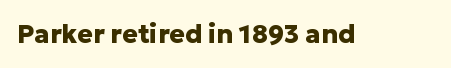
The image shows 26 px bold type, upright; set normal letter spacing, not underlined.
